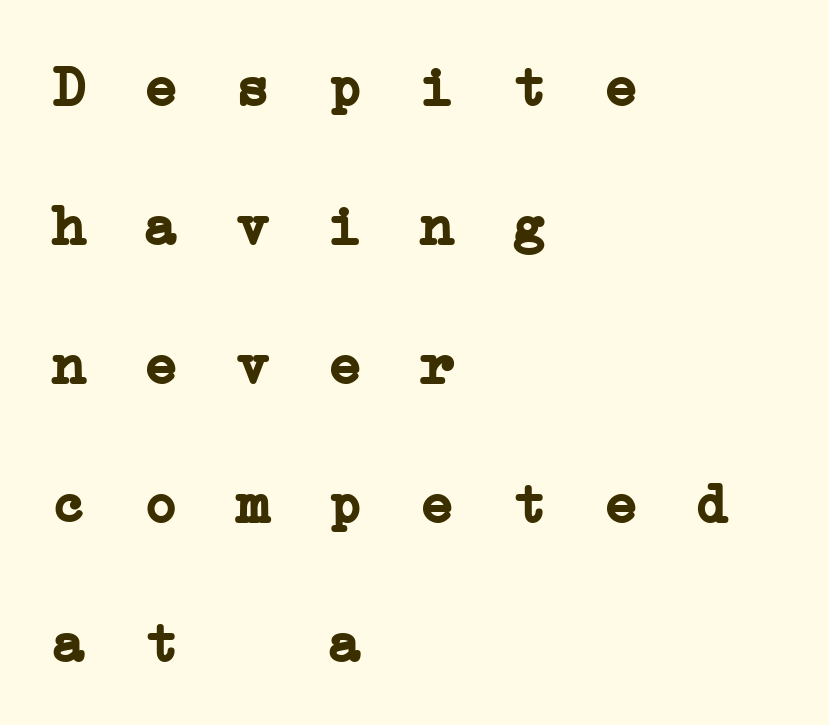
Q: Is the text bold? A: Yes.
Q: Is the typeface a serif or a sans-serif typeface? A: Serif.
Q: Is the text underlined? A: No.
Q: How is the paragraph aligned? A: Left-aligned.
Q: Is the spacing between letters normal or unusually wide? A: Unusually wide.
Q: Is the spacing between lines tight, normal or loose? A: Loose.
Q: Width (condensed, normal, or wide)? A: Wide.
Q: Stroke contrast? A: Low.
Q: x-height? A: Medium.
Q: Monospaced? A: Yes.
